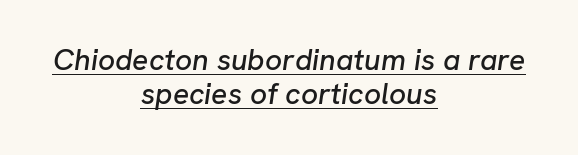
{"italic": "yes", "lean": "right", "slant_degrees": 8, "width": "normal", "stroke_contrast": "low", "x_height": "medium", "monospaced": "no", "underline": "yes", "align": "center", "line_spacing": "tight", "line_spacing_ratio": 1.14, "letter_spacing": "normal", "letter_spacing_em": 0.0, "glyph_px": 30}
